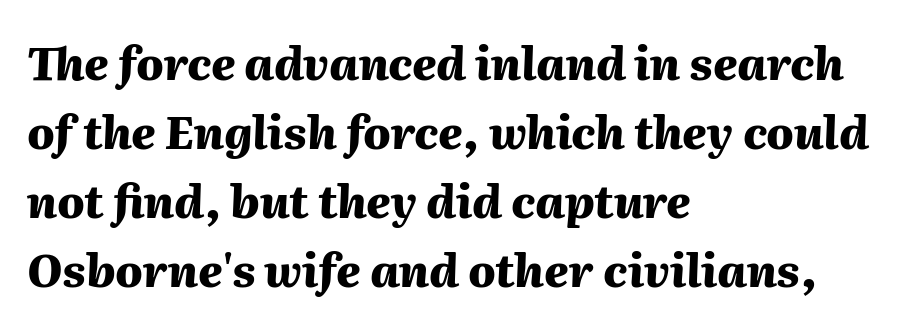
Q: Is the text bold? A: Yes.
Q: Is the text italic (slanted)? A: Yes, it leans right by about 2 degrees.
Q: Is the text underlined? A: No.
Q: How is the paragraph aligned? A: Left-aligned.
Q: Is the spacing between letters normal or unusually wide? A: Normal.
Q: Is the spacing between lines tight, normal or loose? A: Normal.
Q: Width (condensed, normal, or wide)? A: Normal.
Q: Stroke contrast? A: Medium.
Q: x-height? A: Medium.
Q: Monospaced? A: No.
